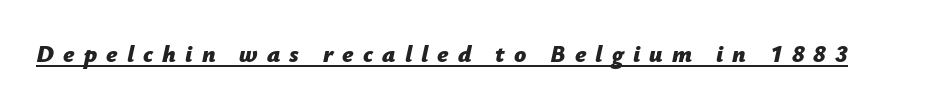
{"italic": "yes", "lean": "right", "slant_degrees": 12, "bold": "yes", "underline": "yes", "letter_spacing": "wide", "letter_spacing_em": 0.38, "glyph_px": 24}
